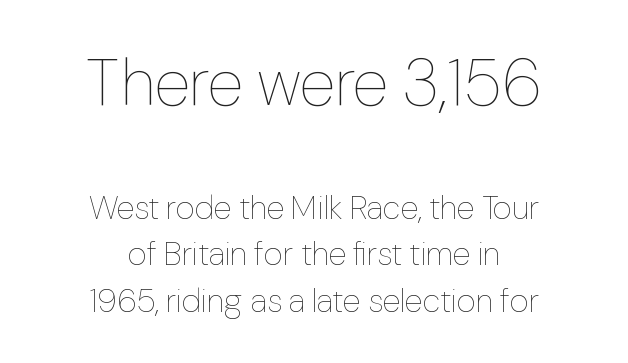
{"italic": "no", "bold": "no", "weight": "thin", "width": "normal", "stroke_contrast": "low", "x_height": "medium", "monospaced": "no", "underline": "no", "align": "center", "line_spacing": "normal", "line_spacing_ratio": 1.42, "letter_spacing": "normal", "letter_spacing_em": 0.0, "larger_block": "first", "size_ratio": 2.0, "glyph_px": 66}
